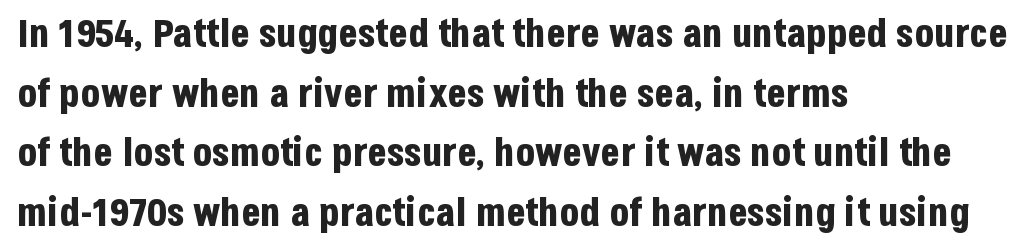
{"serif": "no", "italic": "no", "bold": "yes", "weight": "bold", "width": "condensed", "stroke_contrast": "low", "x_height": "large", "monospaced": "no", "underline": "no", "align": "left", "line_spacing": "normal", "line_spacing_ratio": 1.49, "letter_spacing": "normal", "letter_spacing_em": 0.0, "glyph_px": 40}
